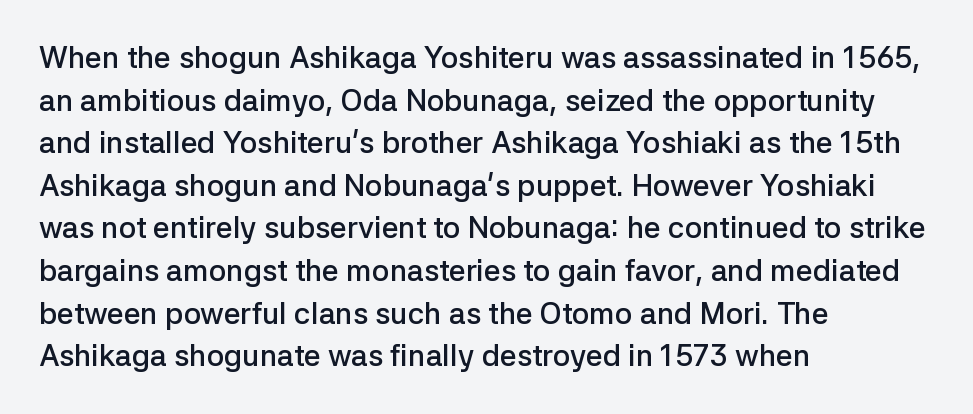
Is this a sans? Yes — the strokes have no serifs. Caption: multi-line text, flush left, ragged right. These lines are rendered in a variable-pitch font. This block has exactly the height ordinary leading produces.
